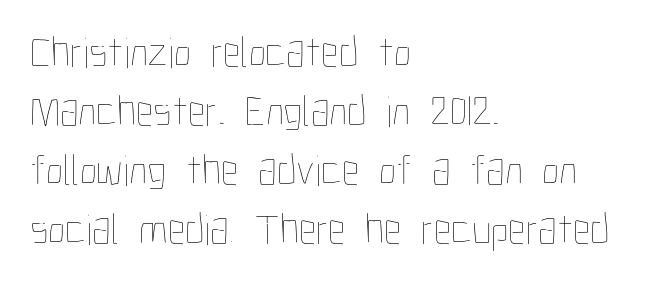
Bare-footed words on every line. Students, note that the glyphs here touch the page at normal intervals. This rendering uses left alignment, leaving the right contour irregular. The strokes carry an ordinary text weight at most. If you measured baseline to baseline, you'd find a middling distance. You can tell it's not italic because the verticals are truly vertical.
